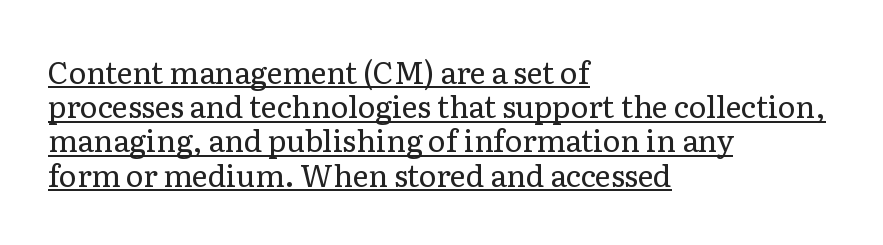
The rendering shows small feet on the letterforms — a serif design. The rendering anchors every line to the left-hand side. The typesetter has applied underlining to the passage shown. This is not heavy type; no bold has been used. The lettering stays uniformly vertical, giving the passage a roman look.
